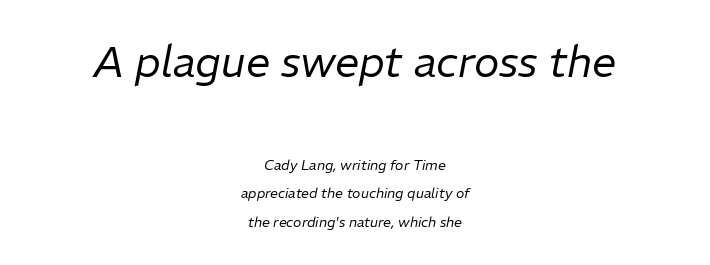
Q: Is the text bold? A: No.
Q: Is the text italic (slanted)? A: Yes, it leans right by about 11 degrees.
Q: Is the text underlined? A: No.
Q: How is the paragraph aligned? A: Centered.
Q: Is the spacing between letters normal or unusually wide? A: Normal.
Q: Is the spacing between lines tight, normal or loose? A: Loose.
Q: Which block of text is set in a larger size, the first (top) or the second (bottom)? A: The first (top) one.
Q: Width (condensed, normal, or wide)? A: Normal.
Q: Stroke contrast? A: Low.
Q: x-height? A: Medium.
Q: Monospaced? A: No.
